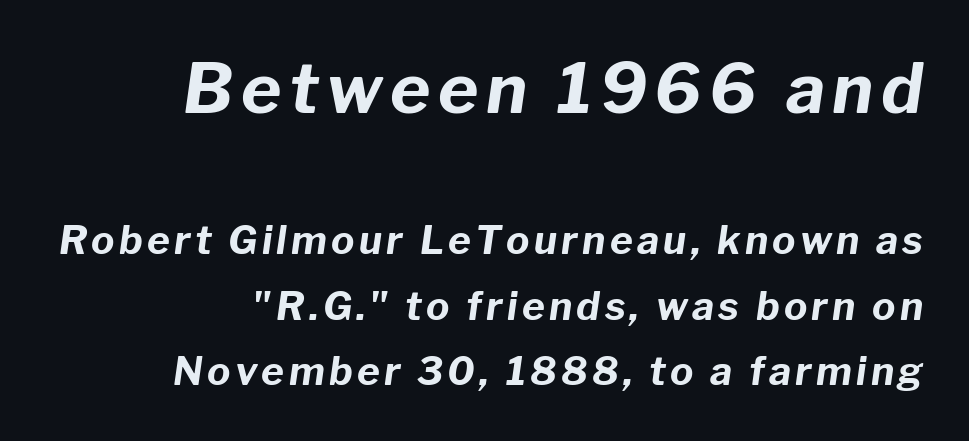
{"italic": "yes", "lean": "right", "slant_degrees": 8, "bold": "yes", "weight": "bold", "width": "normal", "stroke_contrast": "low", "x_height": "medium", "monospaced": "no", "underline": "no", "align": "right", "line_spacing": "normal", "line_spacing_ratio": 1.67, "larger_block": "first", "size_ratio": 1.77, "glyph_px": 69}
